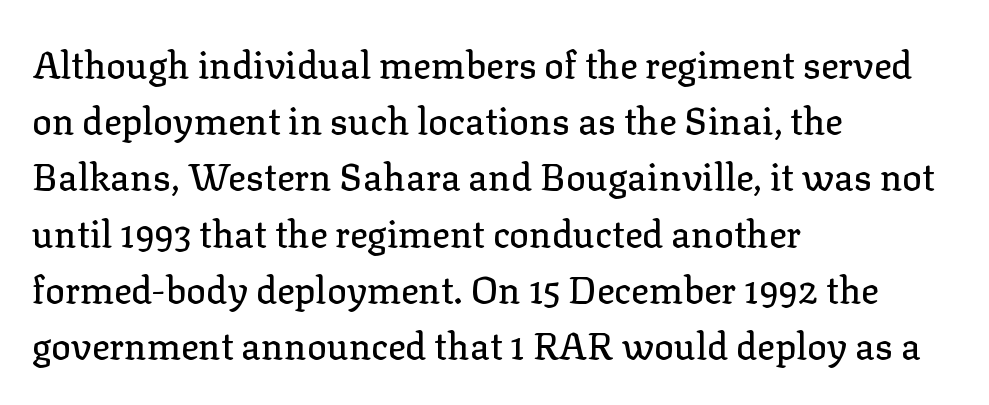
Q: Is the text italic (slanted)? A: No, it is upright.
Q: Is the typeface a serif or a sans-serif typeface? A: Serif.
Q: Is the text underlined? A: No.
Q: How is the paragraph aligned? A: Left-aligned.
Q: Is the spacing between letters normal or unusually wide? A: Normal.
Q: Is the spacing between lines tight, normal or loose? A: Normal.
Q: Width (condensed, normal, or wide)? A: Normal.
Q: Stroke contrast? A: Low.
Q: x-height? A: Medium.
Q: Monospaced? A: No.
